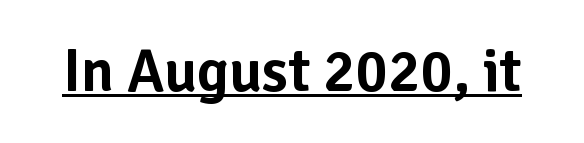
Think of a printed novel: that variable character pitch is what you see here. Spacing between characters is what you'd get straight out of the box. Classification — sans serif. Decoration check: the copy is underlined. This is roman type, the default non-slanted kind.
